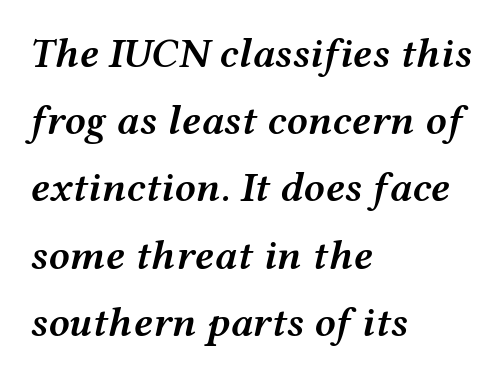
The image shows 42 px semibold, wide type, italic (leaning right); set left-aligned, normal line spacing (1.6x), normal letter spacing, not underlined; medium stroke contrast and a medium x-height.
